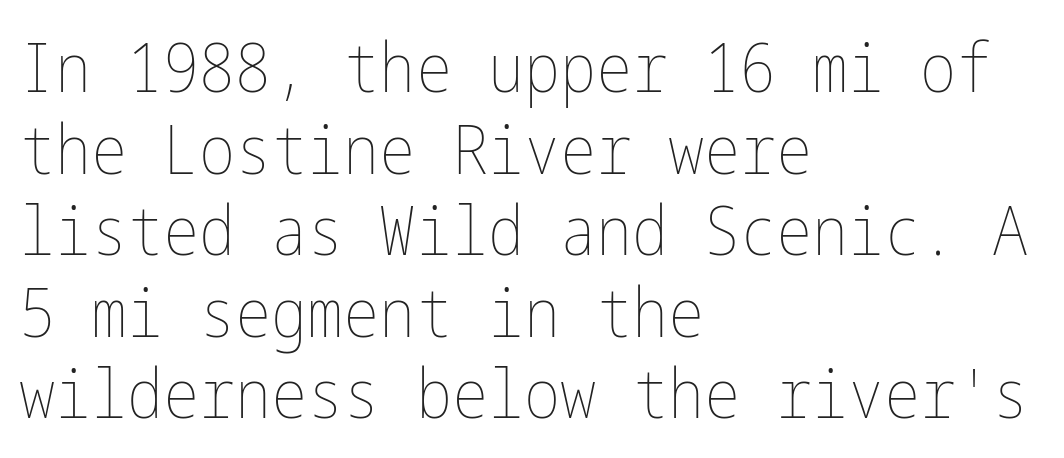
Q: Is the text bold? A: No.
Q: Is the text italic (slanted)? A: No, it is upright.
Q: Is the text underlined? A: No.
Q: How is the paragraph aligned? A: Left-aligned.
Q: Is the spacing between letters normal or unusually wide? A: Normal.
Q: Width (condensed, normal, or wide)? A: Condensed.
Q: Stroke contrast? A: Low.
Q: x-height? A: Medium.
